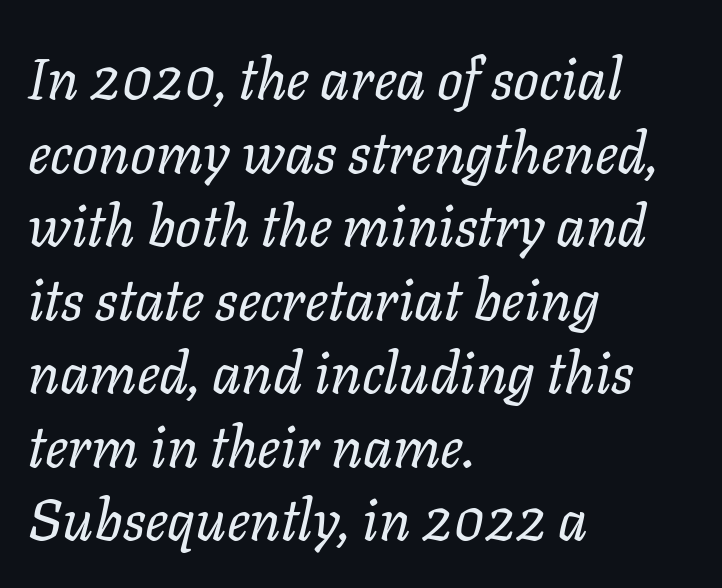
The image shows 57 px regular-weight type, italic (leaning right); set left-aligned, normal line spacing (1.29x), normal letter spacing, not underlined; low stroke contrast and a medium x-height.
